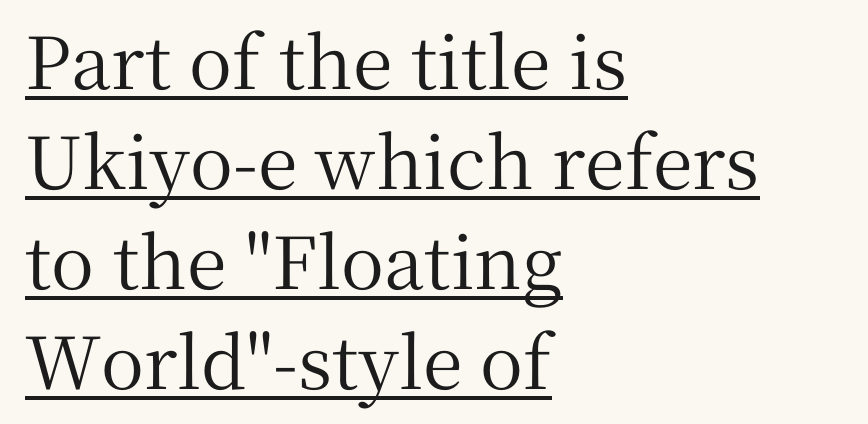
{"serif": "yes", "italic": "no", "width": "normal", "stroke_contrast": "medium", "x_height": "medium", "monospaced": "no", "underline": "yes", "align": "left", "line_spacing": "normal", "line_spacing_ratio": 1.39, "letter_spacing": "normal", "letter_spacing_em": 0.0, "glyph_px": 72}
